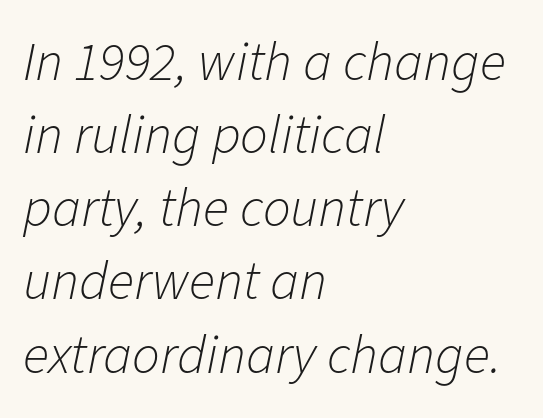
Anything drawn beneath the words? Only blank space. The weight would be labelled regular, book, light, or lighter still. Each word holds together tightly as a unit, with standard inter-letter gaps. The compositor pushed each line to the left boundary. The leading is moderate, giving the passage an even texture. Emphasis-style slanted type is in use.
